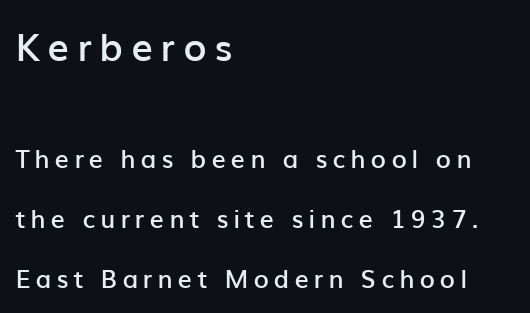
Q: Is the text bold? A: Semi-bold.
Q: Is the text italic (slanted)? A: No, it is upright.
Q: Is the typeface a serif or a sans-serif typeface? A: Sans-serif.
Q: Is the text underlined? A: No.
Q: How is the paragraph aligned? A: Left-aligned.
Q: Is the spacing between letters normal or unusually wide? A: Unusually wide.
Q: Is the spacing between lines tight, normal or loose? A: Loose.
Q: Which block of text is set in a larger size, the first (top) or the second (bottom)? A: The first (top) one.
Q: Width (condensed, normal, or wide)? A: Normal.
Q: Stroke contrast? A: Low.
Q: x-height? A: Medium.
Q: Monospaced? A: No.
